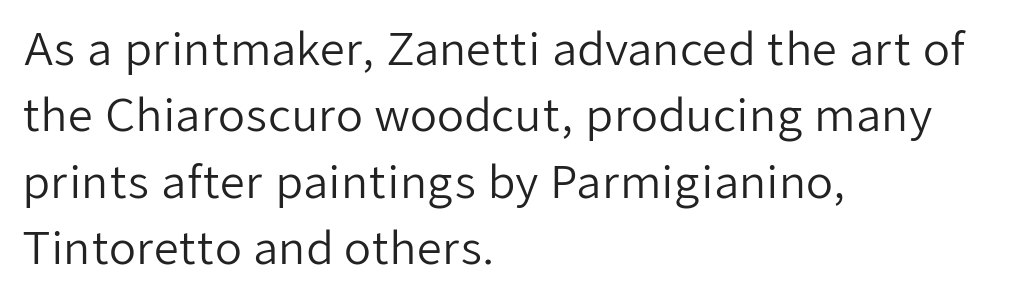
The image shows 44 px regular-weight sans-serif type, upright; set left-aligned, normal line spacing (1.51x), normal letter spacing, not underlined; low stroke contrast and a medium x-height.
